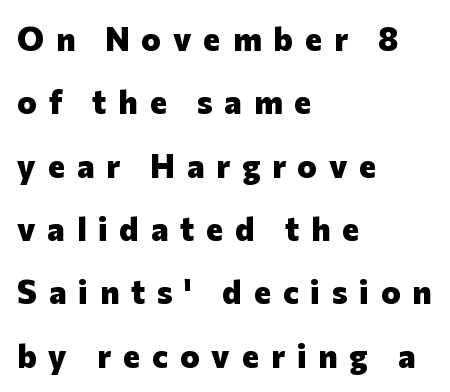
The image shows 33 px heavy sans-serif type, upright; set left-aligned, loose line spacing (1.92x), unusually wide letter spacing (+0.36 em), not underlined; low stroke contrast and a medium x-height.
